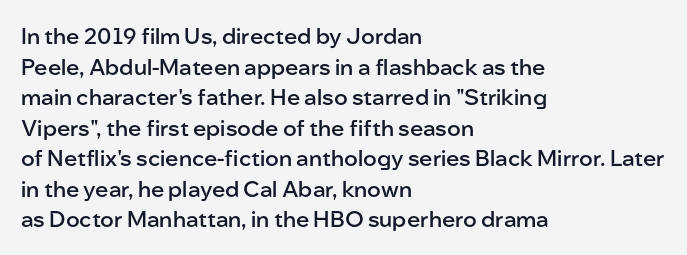
The image shows 22 px text type, upright; set left-aligned, normal line spacing (1.39x), normal letter spacing, not underlined.
